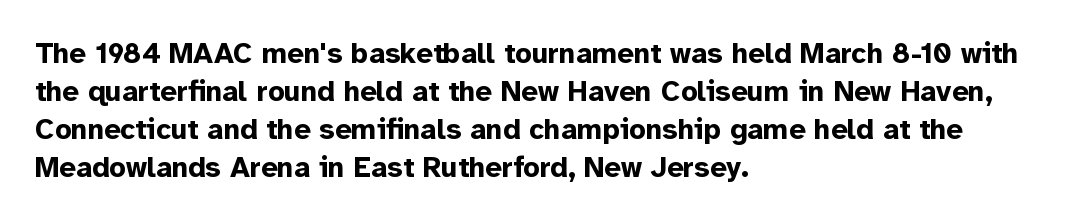
{"serif": "no", "italic": "no", "bold": "yes", "weight": "bold", "width": "normal", "stroke_contrast": "low", "x_height": "medium", "monospaced": "no", "underline": "no", "align": "left", "line_spacing": "normal", "line_spacing_ratio": 1.31, "letter_spacing": "normal", "letter_spacing_em": 0.0, "glyph_px": 29}
